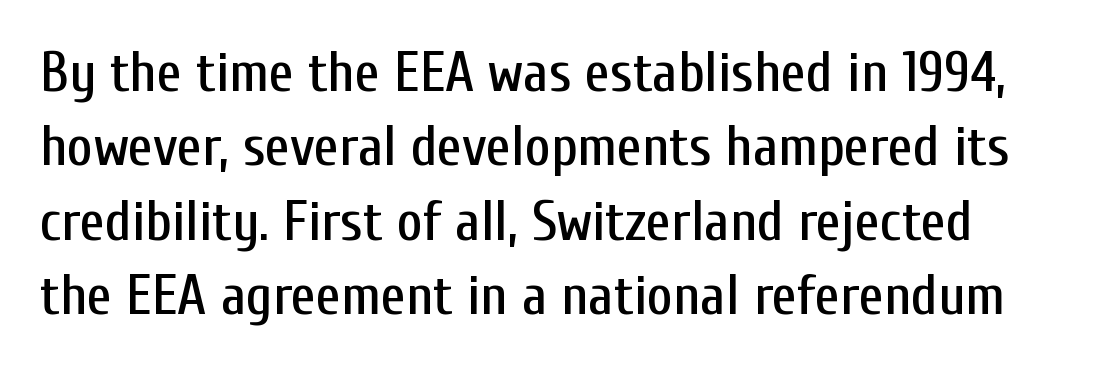
The image shows 56 px condensed sans-serif type, upright; set normal line spacing (1.33x), normal letter spacing, not underlined; low stroke contrast and a medium x-height.
